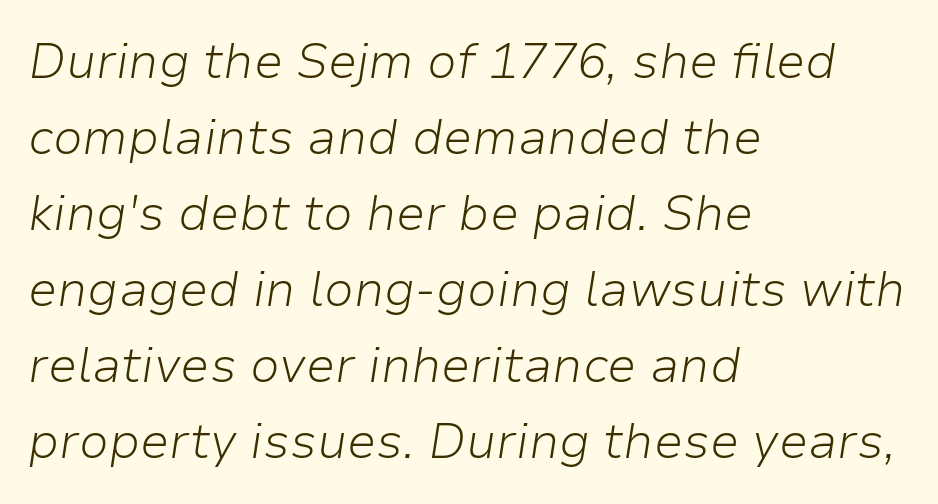
{"italic": "yes", "lean": "right", "slant_degrees": 9, "bold": "no", "weight": "light", "width": "normal", "stroke_contrast": "low", "x_height": "medium", "monospaced": "no", "underline": "no", "align": "left", "line_spacing": "normal", "line_spacing_ratio": 1.55, "letter_spacing": "normal", "letter_spacing_em": 0.0, "glyph_px": 49}
